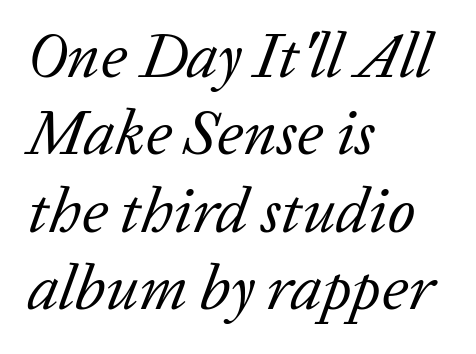
The image shows 64 px regular-weight serif type, italic (leaning right); set left-aligned, line spacing 1.21x, normal letter spacing, not underlined; low stroke contrast and a medium x-height.
